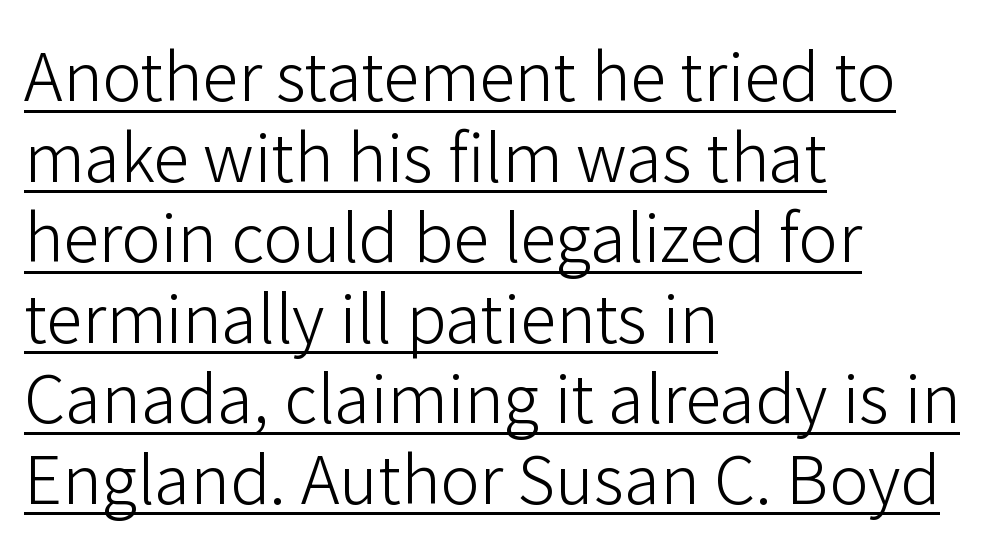
Q: Is the text bold? A: No.
Q: Is the text italic (slanted)? A: No, it is upright.
Q: Is the typeface a serif or a sans-serif typeface? A: Sans-serif.
Q: Is the text underlined? A: Yes.
Q: How is the paragraph aligned? A: Left-aligned.
Q: Is the spacing between letters normal or unusually wide? A: Normal.
Q: Width (condensed, normal, or wide)? A: Normal.
Q: Stroke contrast? A: Low.
Q: x-height? A: Medium.
Q: Monospaced? A: No.
